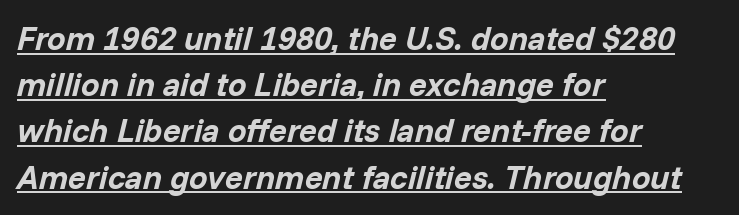
You'd pick this weight for a headline — it's a proper bold. A classic flush-left, rag-right setting is used for this passage. Looks like someone drew a line under every word here. Slanted lettering throughout.
